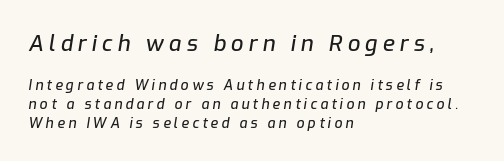
The image shows 22 px text type, italic (leaning right); set left-aligned, normal line spacing (1.34x), unusually wide letter spacing (+0.23 em), not underlined; the first (top) block is 1.57x larger.
